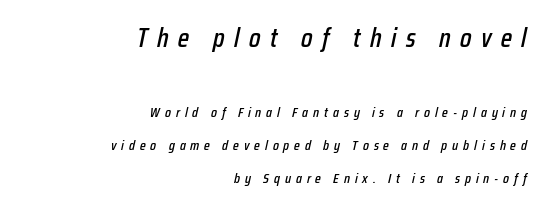
The image shows 27 px text type, italic (leaning right); set right-aligned, loose line spacing (2.35x), unusually wide letter spacing (+0.35 em), not underlined; the first (top) block is 1.93x larger.
